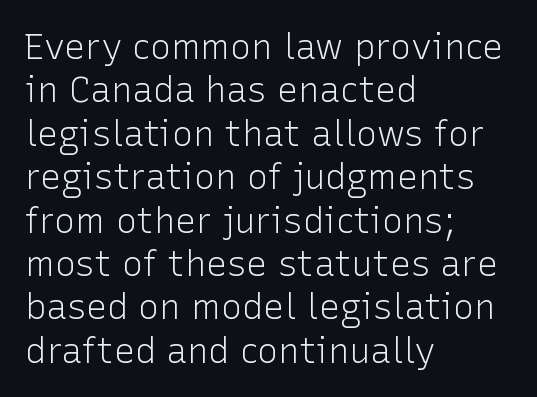
The image shows 35 px light sans-serif type, upright; set left-aligned, line spacing 1.24x, normal letter spacing, not underlined; low stroke contrast and a medium x-height.
